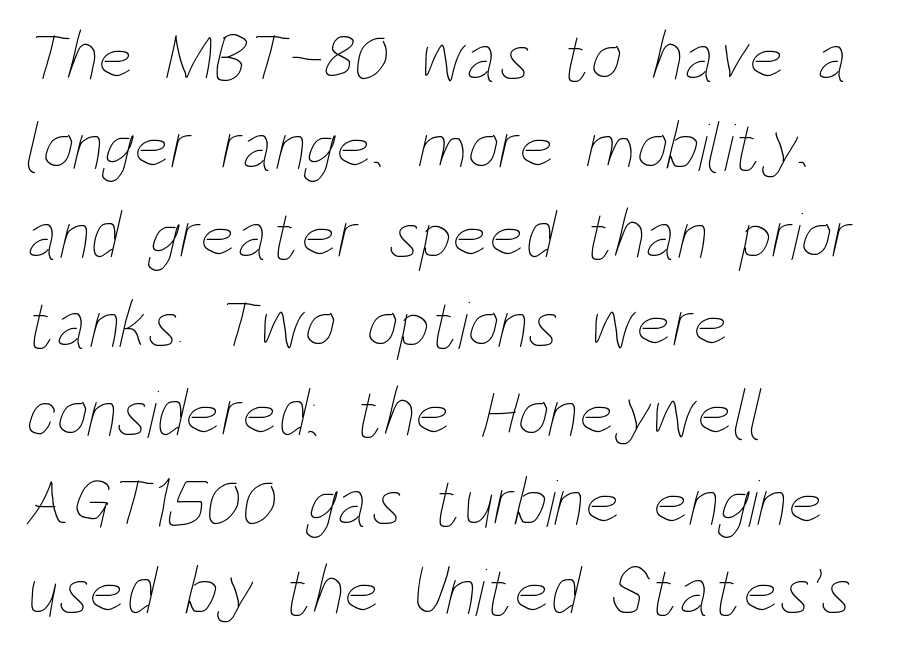
Q: Is the text bold? A: No.
Q: Is the text underlined? A: No.
Q: How is the paragraph aligned? A: Left-aligned.
Q: Is the spacing between letters normal or unusually wide? A: Normal.
Q: Is the spacing between lines tight, normal or loose? A: Normal.
Q: Width (condensed, normal, or wide)? A: Condensed.
Q: Stroke contrast? A: Low.
Q: x-height? A: Large.
Q: Monospaced? A: No.
